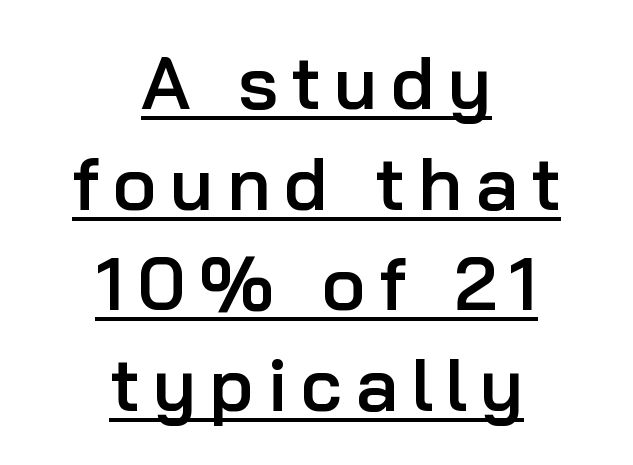
The image shows 74 px semibold sans-serif type, upright; set centered, normal line spacing (1.36x), underlined; low stroke contrast and a medium x-height.
